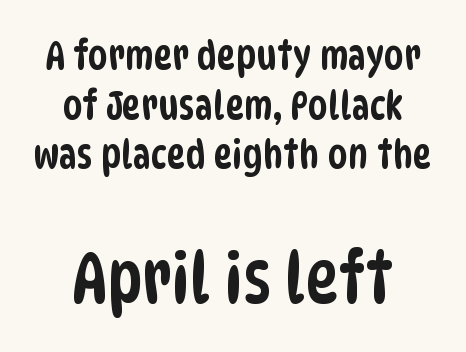
Q: Is the typeface a serif or a sans-serif typeface? A: Sans-serif.
Q: Is the text underlined? A: No.
Q: How is the paragraph aligned? A: Centered.
Q: Is the spacing between letters normal or unusually wide? A: Normal.
Q: Which block of text is set in a larger size, the first (top) or the second (bottom)? A: The second (bottom) one.
Q: Width (condensed, normal, or wide)? A: Condensed.
Q: Stroke contrast? A: Low.
Q: x-height? A: Large.
Q: Monospaced? A: No.
